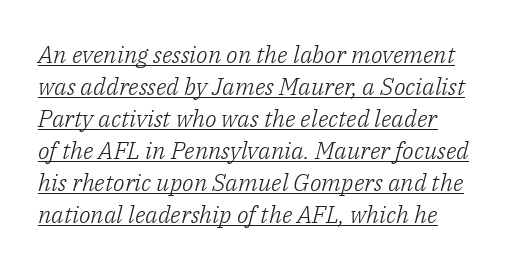
{"italic": "yes", "lean": "right", "slant_degrees": 14, "bold": "no", "underline": "yes", "line_spacing": "normal", "line_spacing_ratio": 1.33, "letter_spacing": "normal", "letter_spacing_em": 0.0, "glyph_px": 24}
